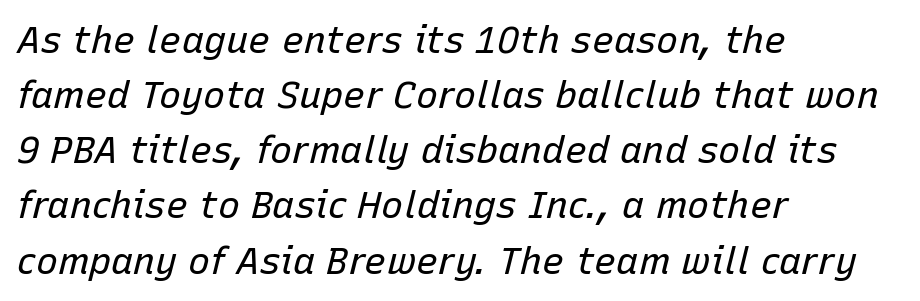
The image shows 37 px regular-weight type, italic (leaning right); set left-aligned, normal line spacing (1.49x), normal letter spacing, not underlined; low stroke contrast and a medium x-height.
